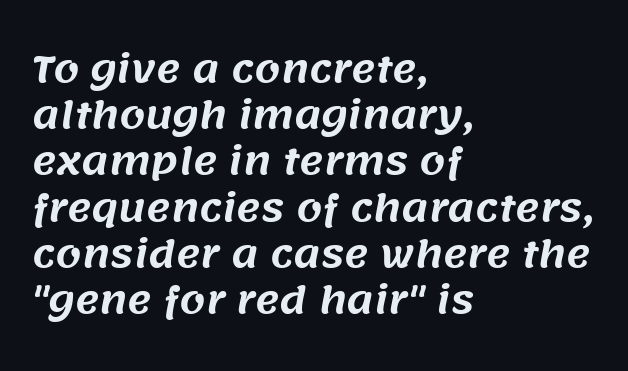
{"serif": "no", "width": "normal", "stroke_contrast": "medium", "x_height": "large", "monospaced": "no", "underline": "no", "align": "left", "line_spacing": "normal", "line_spacing_ratio": 1.25, "letter_spacing": "normal", "letter_spacing_em": 0.0, "glyph_px": 37}
